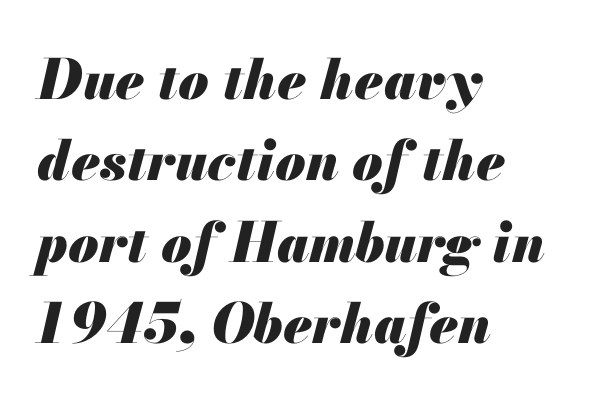
Q: Is the text bold? A: Yes.
Q: Is the text italic (slanted)? A: Yes, it leans right by about 13 degrees.
Q: Is the text underlined? A: No.
Q: How is the paragraph aligned? A: Left-aligned.
Q: Is the spacing between letters normal or unusually wide? A: Normal.
Q: Is the spacing between lines tight, normal or loose? A: Normal.
Q: Width (condensed, normal, or wide)? A: Normal.
Q: Stroke contrast? A: Medium.
Q: x-height? A: Small.
Q: Monospaced? A: No.
